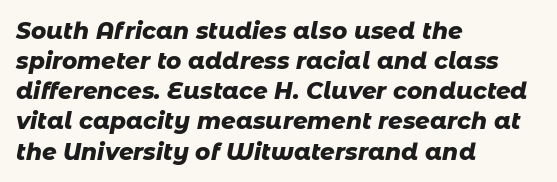
The image shows 23 px bold type, italic (leaning right); set left-aligned, normal line spacing (1.31x), normal letter spacing, not underlined.
